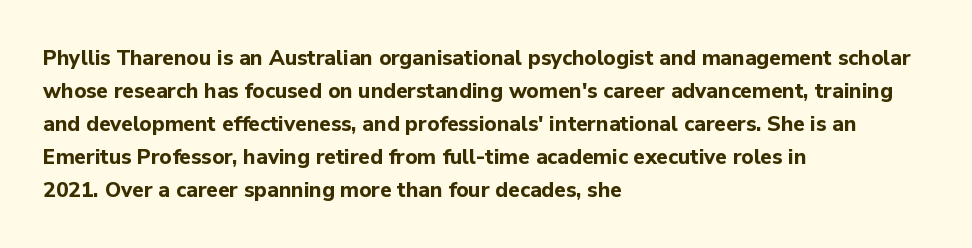
The image shows 21 px bold type, upright; set left-aligned, normal line spacing (1.57x), normal letter spacing, not underlined.
